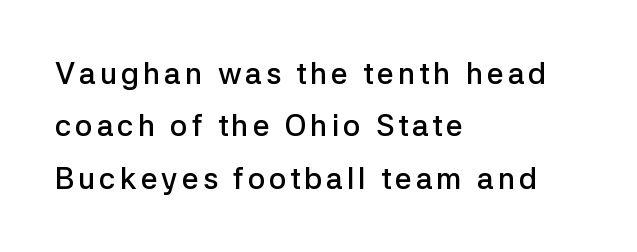
Q: Is the text bold? A: Semi-bold.
Q: Is the text italic (slanted)? A: No, it is upright.
Q: Is the typeface a serif or a sans-serif typeface? A: Sans-serif.
Q: Is the text underlined? A: No.
Q: How is the paragraph aligned? A: Left-aligned.
Q: Width (condensed, normal, or wide)? A: Normal.
Q: Stroke contrast? A: Low.
Q: x-height? A: Medium.
Q: Monospaced? A: No.
